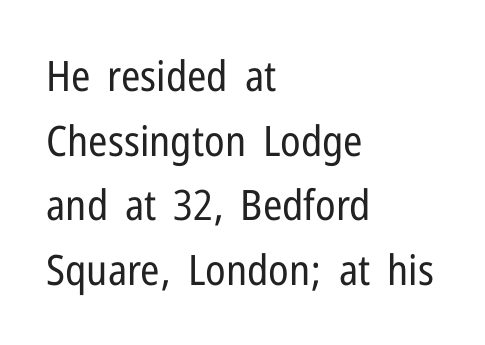
Each word holds together tightly as a unit, with standard inter-letter gaps. The face looks like a standard text weight, possibly lighter. Vertically, the passage feels balanced, rows spaced as you'd expect. Every row of glyphs begins at an identical x-position on the left.
